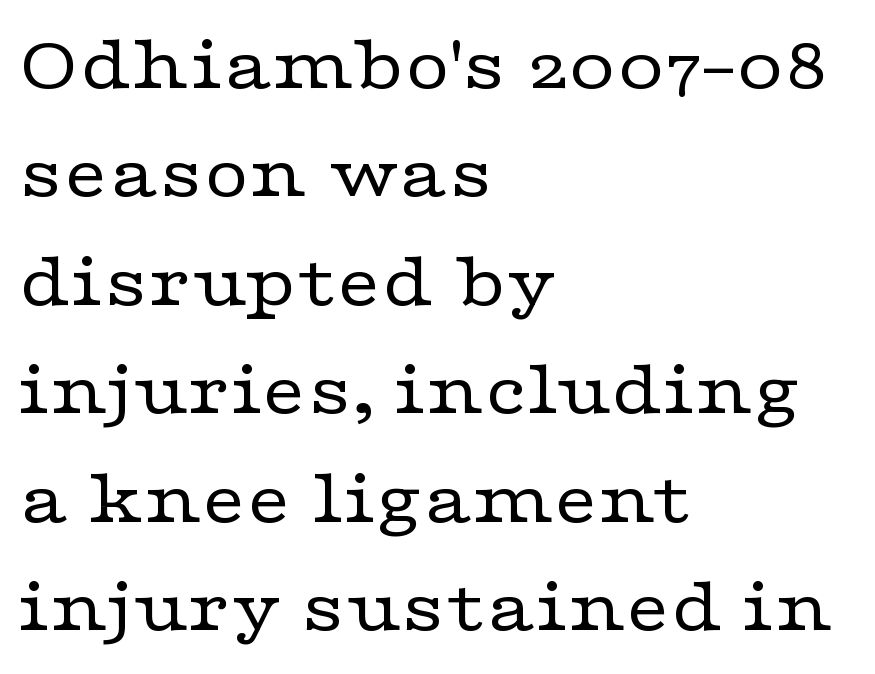
{"serif": "yes", "italic": "no", "bold": "no", "weight": "regular", "width": "wide", "stroke_contrast": "low", "x_height": "medium", "monospaced": "no", "underline": "no", "align": "left", "line_spacing": "normal", "line_spacing_ratio": 1.39, "letter_spacing": "normal", "letter_spacing_em": 0.0, "glyph_px": 78}
